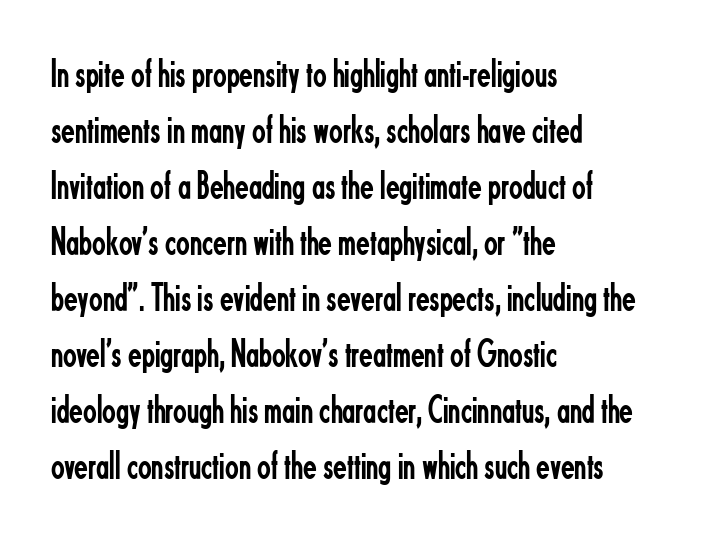
{"serif": "no", "italic": "no", "bold": "no", "weight": "regular", "width": "condensed", "stroke_contrast": "low", "x_height": "small", "monospaced": "no", "underline": "no", "align": "left", "line_spacing": "normal", "line_spacing_ratio": 1.4, "letter_spacing": "normal", "letter_spacing_em": 0.0, "glyph_px": 40}
